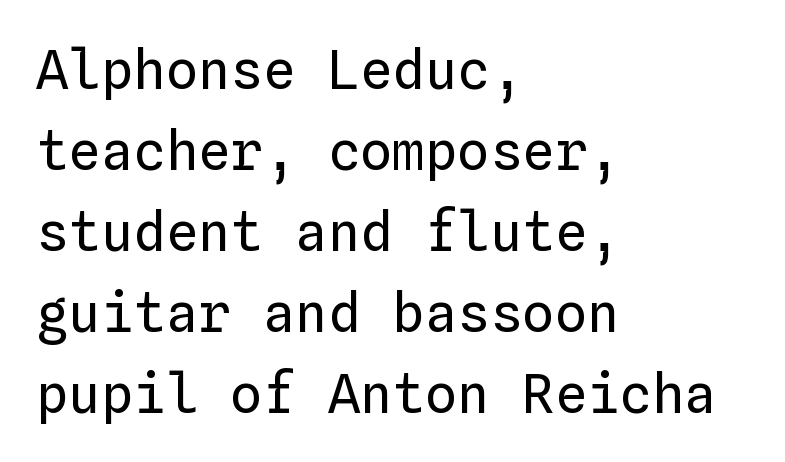
The image shows 54 px regular-weight type, upright, monospaced; set left-aligned, normal line spacing (1.5x), normal letter spacing, not underlined; low stroke contrast and a medium x-height.
